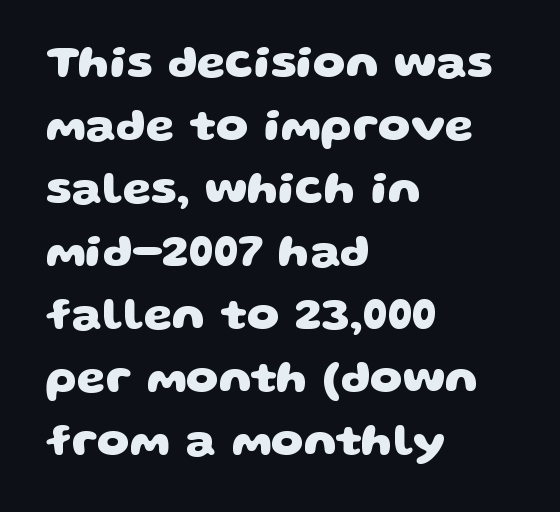
The image shows 46 px heavy, wide sans-serif type; set left-aligned, normal line spacing (1.37x), normal letter spacing, not underlined; low stroke contrast and a large x-height.
